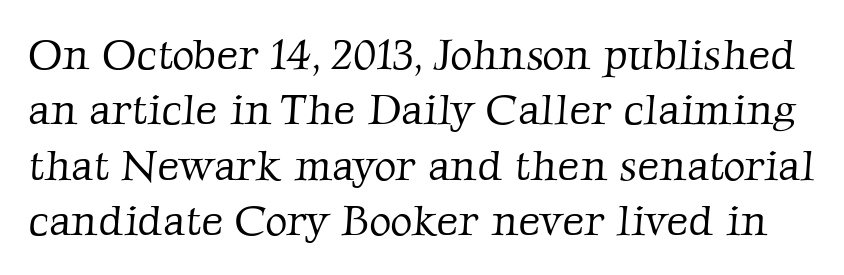
The image shows 43 px light serif type; set normal line spacing (1.29x), normal letter spacing, not underlined; low stroke contrast and a medium x-height.
